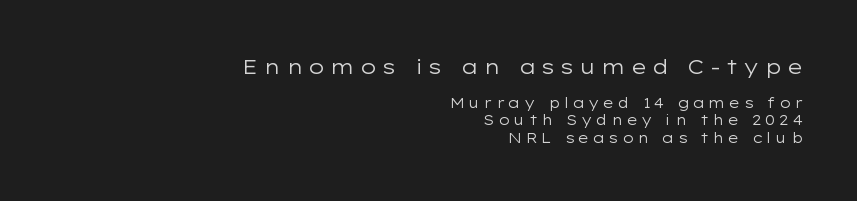
{"italic": "no", "bold": "no", "underline": "no", "align": "right", "line_spacing_ratio": 1.22, "letter_spacing": "wide", "letter_spacing_em": 0.24, "larger_block": "first", "size_ratio": 1.43, "glyph_px": 20}
